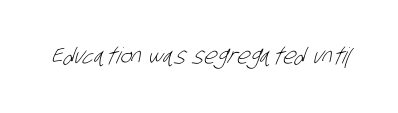
Q: Is the text bold? A: No.
Q: Is the text underlined? A: No.
Q: Is the spacing between letters normal or unusually wide? A: Normal.
